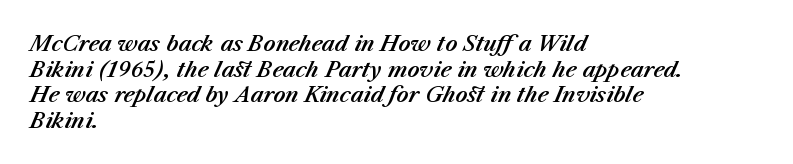
{"italic": "yes", "lean": "right", "slant_degrees": 23, "underline": "no", "align": "left", "line_spacing_ratio": 1.22, "letter_spacing": "normal", "letter_spacing_em": 0.0, "glyph_px": 21}
